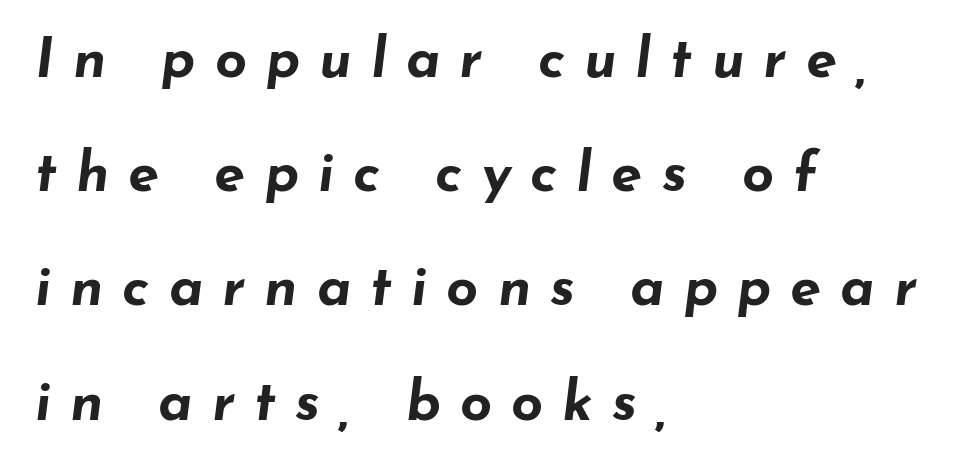
{"italic": "yes", "lean": "right", "slant_degrees": 7, "bold": "yes", "weight": "bold", "width": "wide", "stroke_contrast": "low", "x_height": "small", "monospaced": "no", "underline": "no", "align": "left", "line_spacing": "loose", "line_spacing_ratio": 2.04, "letter_spacing": "wide", "letter_spacing_em": 0.34, "glyph_px": 56}
